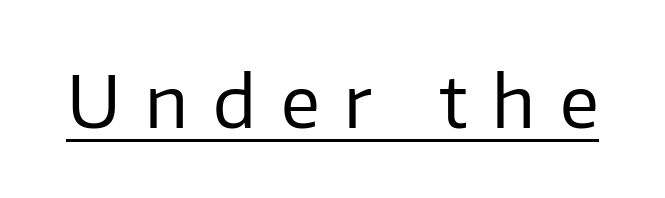
{"serif": "no", "italic": "no", "bold": "no", "weight": "regular", "width": "normal", "stroke_contrast": "low", "x_height": "medium", "monospaced": "no", "underline": "yes", "letter_spacing": "wide", "letter_spacing_em": 0.35, "glyph_px": 71}
